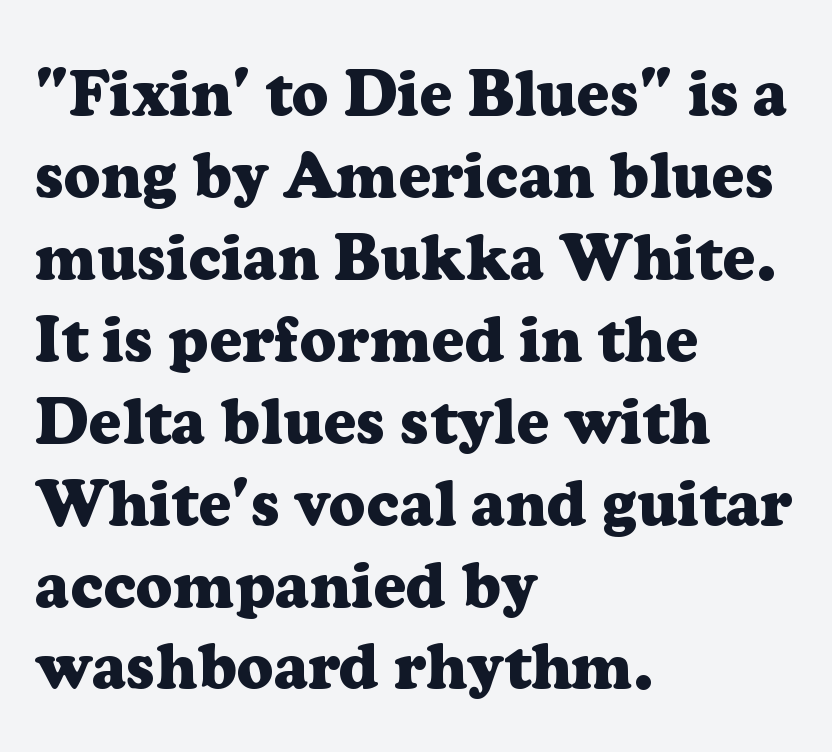
The image shows 64 px heavy serif type, upright; set left-aligned, normal line spacing (1.28x), normal letter spacing, not underlined; low stroke contrast and a medium x-height.
